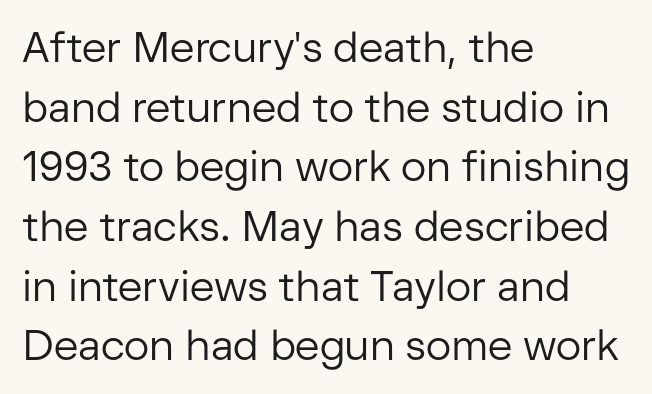
These lines keep a tight, regular rhythm from letter to letter. A typesetter would call this proportional, since set widths differ per character. Clear beneath every line of the passage. Regular leading.
